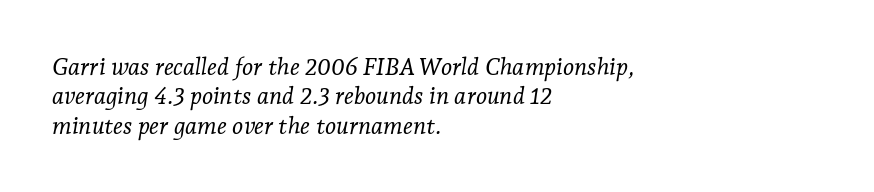
Lines of text with bare space underneath. Heft: none added — not bold. Each word holds together tightly as a unit, with standard inter-letter gaps. The rendering anchors every line to the left-hand side. The whole block is typeset with a tilt.
